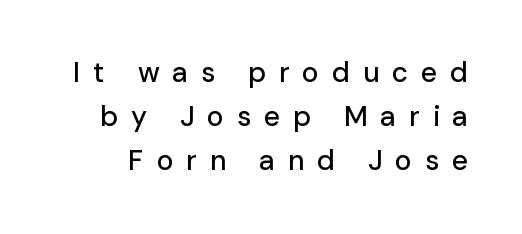
{"serif": "no", "italic": "no", "width": "normal", "stroke_contrast": "low", "x_height": "medium", "monospaced": "no", "underline": "no", "line_spacing": "normal", "line_spacing_ratio": 1.58, "letter_spacing": "wide", "letter_spacing_em": 0.46, "glyph_px": 28}
